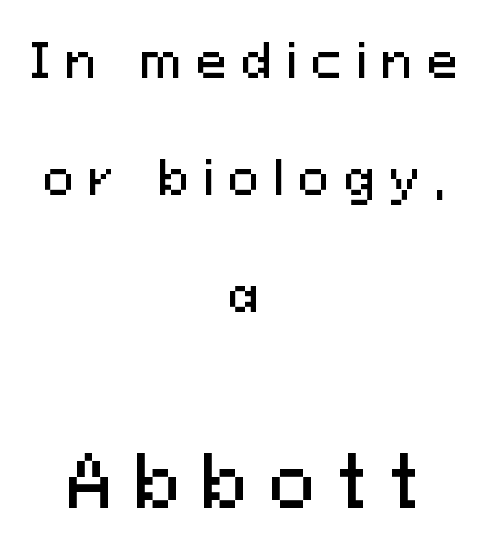
{"serif": "no", "italic": "no", "width": "normal", "stroke_contrast": "medium", "x_height": "medium", "monospaced": "no", "underline": "no", "align": "center", "line_spacing": "loose", "line_spacing_ratio": 2.49, "letter_spacing": "wide", "letter_spacing_em": 0.3, "larger_block": "second", "size_ratio": 1.49, "glyph_px": 70}
